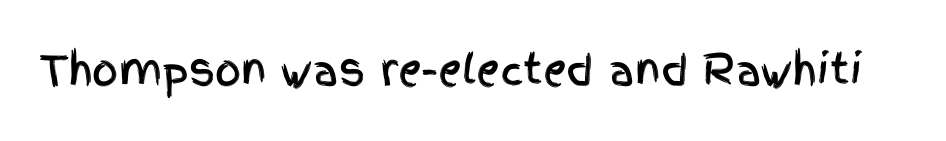
The characters display no serif detailing; their extremities are plain. Glance below the letters and you will spot only blank space. Characters remain perfectly vertical along every line. This sample has the flowing, uneven cadence of proportional lettering. There is no visible air inserted between adjacent glyphs.
